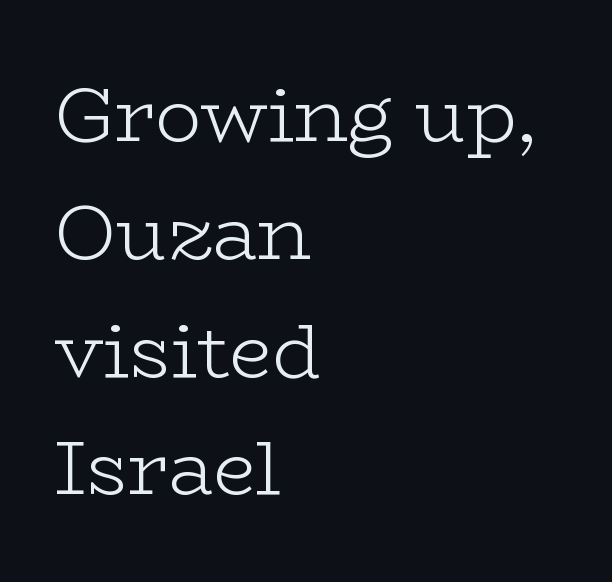
Q: Is the text bold? A: No.
Q: Is the text italic (slanted)? A: No, it is upright.
Q: Is the typeface a serif or a sans-serif typeface? A: Serif.
Q: Is the text underlined? A: No.
Q: How is the paragraph aligned? A: Left-aligned.
Q: Is the spacing between letters normal or unusually wide? A: Normal.
Q: Is the spacing between lines tight, normal or loose? A: Normal.
Q: Width (condensed, normal, or wide)? A: Wide.
Q: Stroke contrast? A: Low.
Q: x-height? A: Medium.
Q: Monospaced? A: No.
